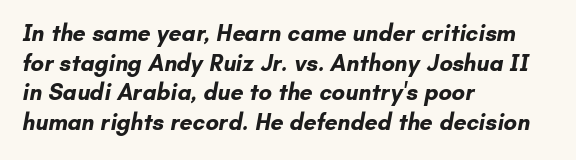
Plain, unruled lines of type. What weight is shown? A full bold with thick strokes. Rows of type keep a routine distance in the vertical direction. Students, note that the glyphs here touch the page at normal intervals. In CSS terms this would be text-align: left.
